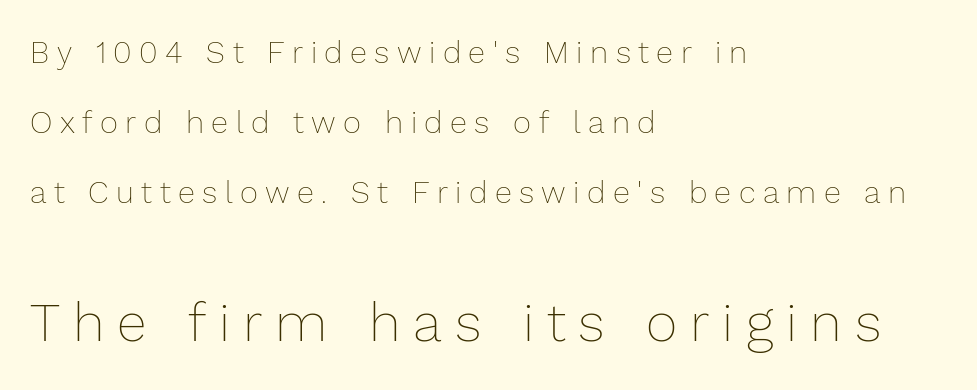
The image shows 54 px thin type, upright; set left-aligned, loose line spacing (2.26x), unusually wide letter spacing (+0.24 em), not underlined; the second (bottom) block is 1.74x larger; low stroke contrast and a medium x-height.
